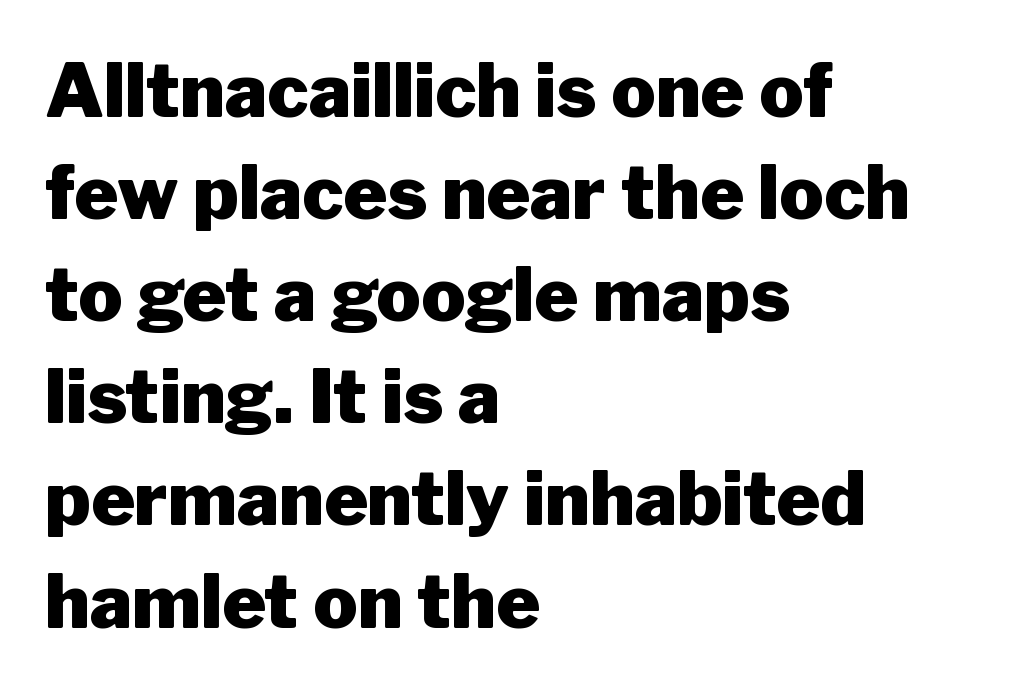
{"serif": "no", "italic": "no", "bold": "yes", "weight": "heavy", "width": "normal", "stroke_contrast": "low", "x_height": "medium", "monospaced": "no", "underline": "no", "align": "left", "line_spacing": "normal", "line_spacing_ratio": 1.38, "letter_spacing": "normal", "letter_spacing_em": 0.0, "glyph_px": 74}
